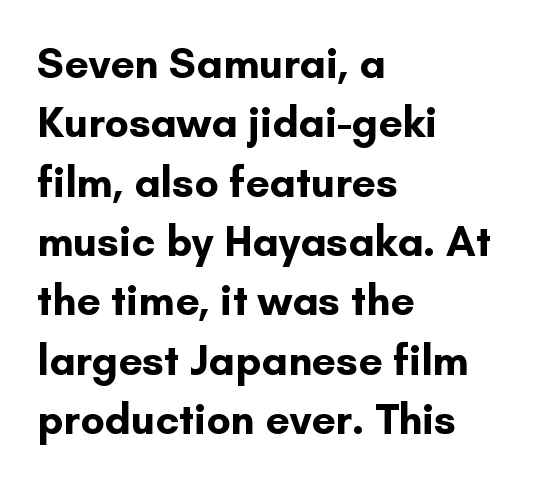
Q: Is the text bold? A: Yes.
Q: Is the text italic (slanted)? A: No, it is upright.
Q: Is the typeface a serif or a sans-serif typeface? A: Sans-serif.
Q: Is the text underlined? A: No.
Q: How is the paragraph aligned? A: Left-aligned.
Q: Is the spacing between letters normal or unusually wide? A: Normal.
Q: Is the spacing between lines tight, normal or loose? A: Normal.
Q: Width (condensed, normal, or wide)? A: Normal.
Q: Stroke contrast? A: Low.
Q: x-height? A: Small.
Q: Monospaced? A: No.
